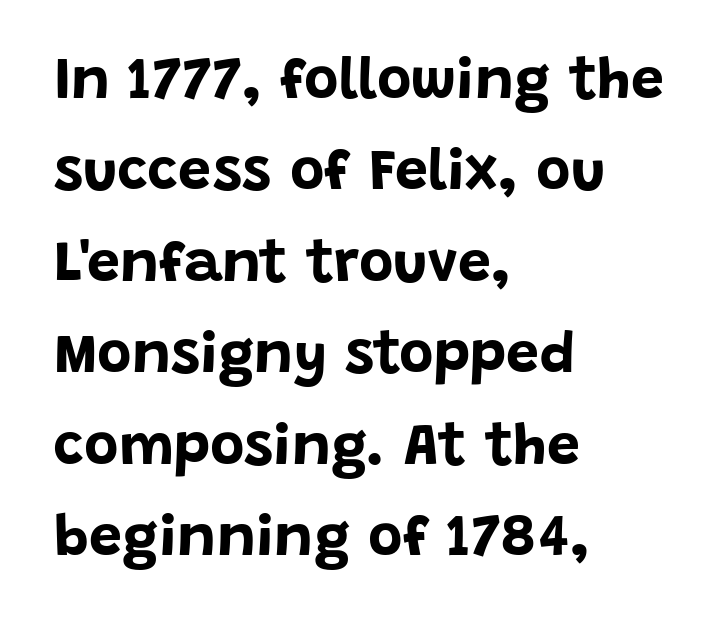
{"serif": "no", "italic": "no", "bold": "yes", "weight": "bold", "width": "normal", "stroke_contrast": "low", "x_height": "large", "monospaced": "no", "underline": "no", "align": "left", "line_spacing": "normal", "line_spacing_ratio": 1.55, "letter_spacing": "normal", "letter_spacing_em": 0.0, "glyph_px": 59}
